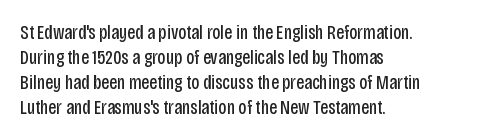
Q: Is the text bold? A: No.
Q: Is the text italic (slanted)? A: No, it is upright.
Q: Is the text underlined? A: No.
Q: How is the paragraph aligned? A: Left-aligned.
Q: Is the spacing between letters normal or unusually wide? A: Normal.
Q: Is the spacing between lines tight, normal or loose? A: Normal.
